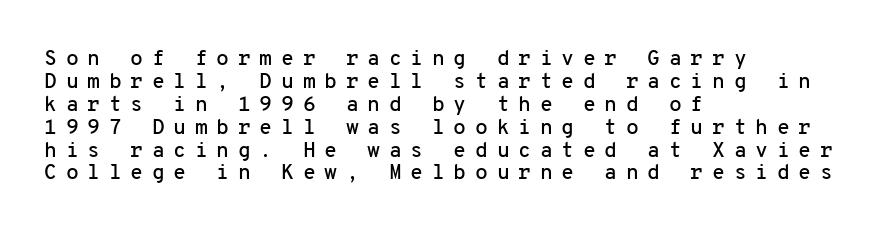
The passage shown is not underscored anywhere. The lettering stays uniformly vertical, giving the passage a roman look. All the whitespace from short lines collects on the right. Regarding leading, the lines here are crowded together.
